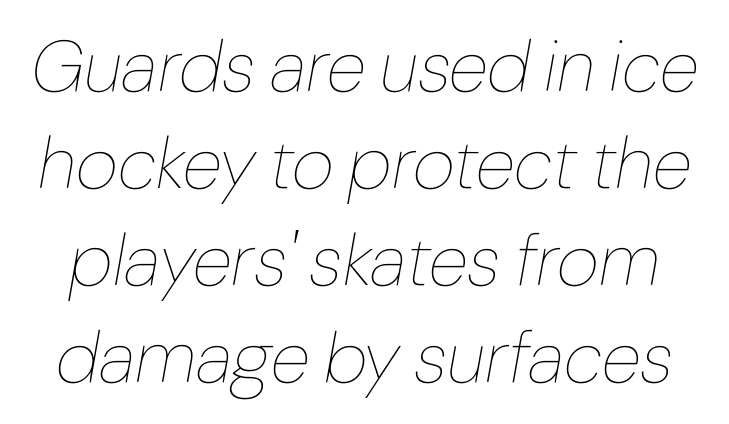
The image shows 73 px thin type, italic (leaning right); set normal line spacing (1.33x), normal letter spacing, not underlined; low stroke contrast and a medium x-height.
